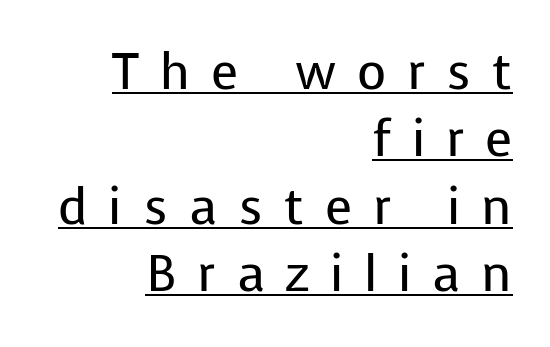
{"serif": "no", "italic": "no", "bold": "no", "weight": "regular", "width": "normal", "stroke_contrast": "low", "x_height": "medium", "monospaced": "no", "underline": "yes", "align": "right", "line_spacing": "normal", "line_spacing_ratio": 1.35, "letter_spacing": "wide", "letter_spacing_em": 0.42, "glyph_px": 50}
